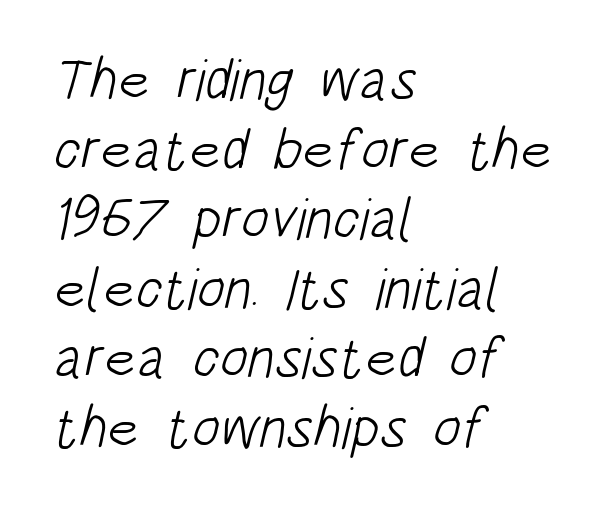
Q: Is the text bold? A: No.
Q: Is the typeface a serif or a sans-serif typeface? A: Sans-serif.
Q: Is the text underlined? A: No.
Q: How is the paragraph aligned? A: Left-aligned.
Q: Is the spacing between letters normal or unusually wide? A: Normal.
Q: Width (condensed, normal, or wide)? A: Condensed.
Q: Stroke contrast? A: Low.
Q: x-height? A: Large.
Q: Monospaced? A: No.
